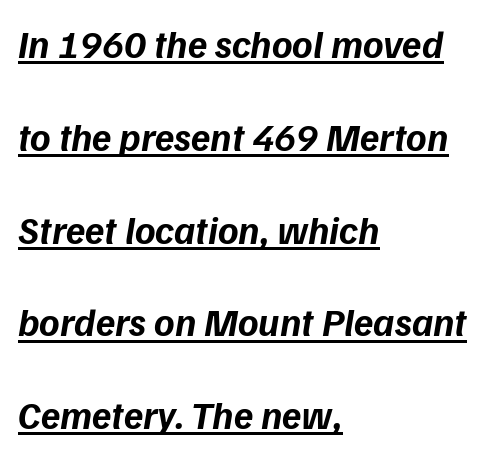
{"serif": "no", "bold": "yes", "weight": "bold", "width": "normal", "stroke_contrast": "low", "x_height": "medium", "monospaced": "no", "underline": "yes", "align": "left", "line_spacing": "loose", "line_spacing_ratio": 2.38, "letter_spacing": "normal", "letter_spacing_em": 0.0, "glyph_px": 39}
